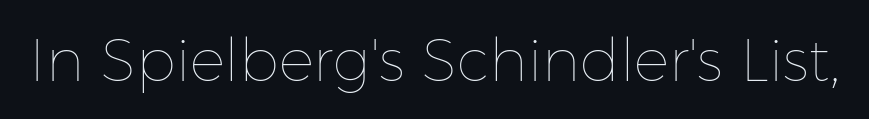
Just letters on the line, the space beneath them empty. The weight would be labelled regular, book, light, or lighter still. Posture: straight, roman, zero tilt. The face used here is proportionally spaced, like ordinary book or web type. Tracking here is standard; glyphs follow each other at the usual distance.
